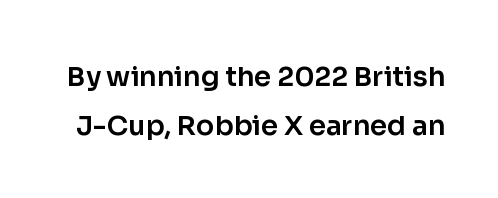
{"italic": "no", "underline": "no", "line_spacing_ratio": 1.83, "letter_spacing": "normal", "letter_spacing_em": 0.0, "glyph_px": 27}
